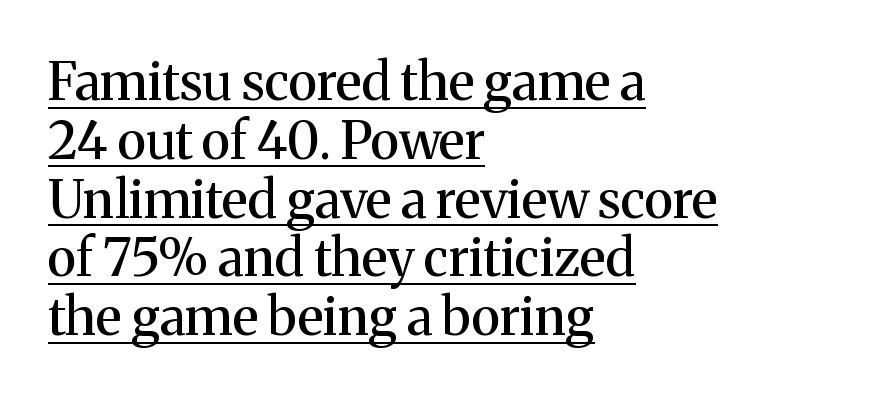
The image shows 52 px serif type, upright; set left-aligned, tight line spacing (1.13x), normal letter spacing, underlined; medium stroke contrast and a medium x-height.
